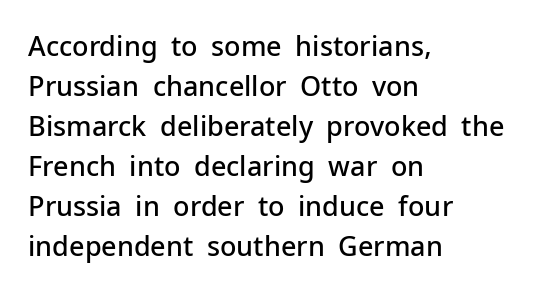
Q: Is the text bold? A: Semi-bold.
Q: Is the text italic (slanted)? A: No, it is upright.
Q: Is the text underlined? A: No.
Q: How is the paragraph aligned? A: Left-aligned.
Q: Is the spacing between letters normal or unusually wide? A: Normal.
Q: Is the spacing between lines tight, normal or loose? A: Normal.
